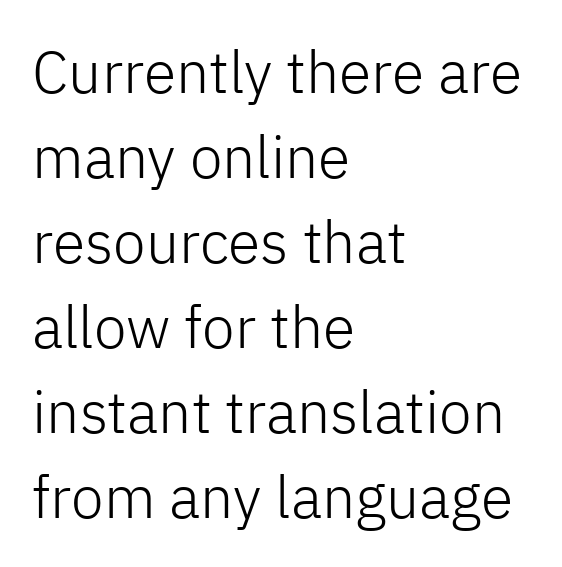
Q: Is the text bold? A: No.
Q: Is the text italic (slanted)? A: No, it is upright.
Q: Is the typeface a serif or a sans-serif typeface? A: Sans-serif.
Q: Is the text underlined? A: No.
Q: How is the paragraph aligned? A: Left-aligned.
Q: Is the spacing between letters normal or unusually wide? A: Normal.
Q: Is the spacing between lines tight, normal or loose? A: Normal.
Q: Width (condensed, normal, or wide)? A: Normal.
Q: Stroke contrast? A: Low.
Q: x-height? A: Medium.
Q: Monospaced? A: No.
